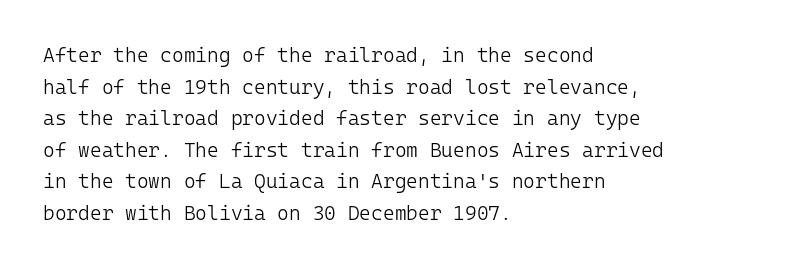
Teacher's note: observe the even left margin — that is flush-left alignment. The passage shown is not underscored anywhere. The rendering uses a moderate line-height, typical for paragraphs. Ascenders rise straight up at ninety degrees. Nobody touched the tracking dial on this one.
